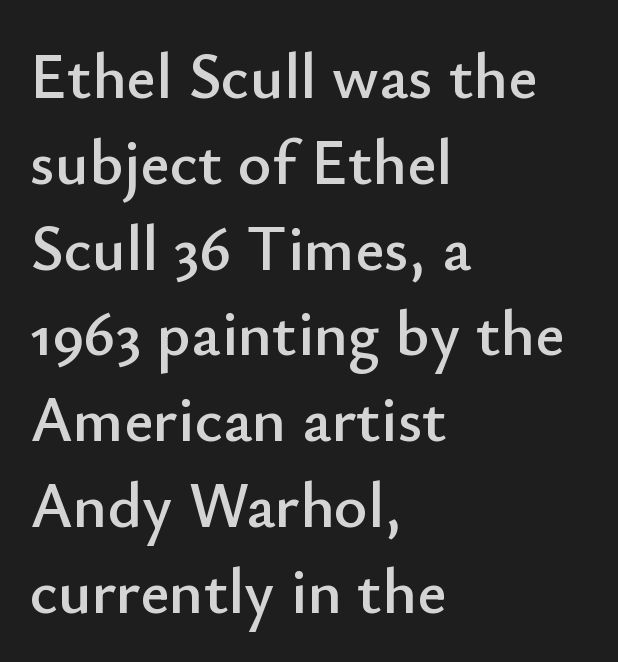
{"serif": "no", "italic": "no", "width": "normal", "stroke_contrast": "low", "x_height": "small", "monospaced": "no", "underline": "no", "align": "left", "line_spacing": "normal", "line_spacing_ratio": 1.34, "letter_spacing": "normal", "letter_spacing_em": 0.0, "glyph_px": 64}
